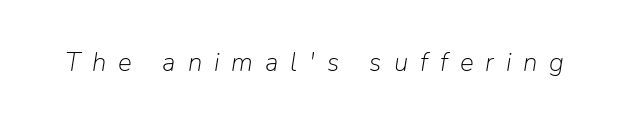
The image shows 26 px text type, italic (leaning right); set unusually wide letter spacing (+0.46 em), not underlined.
